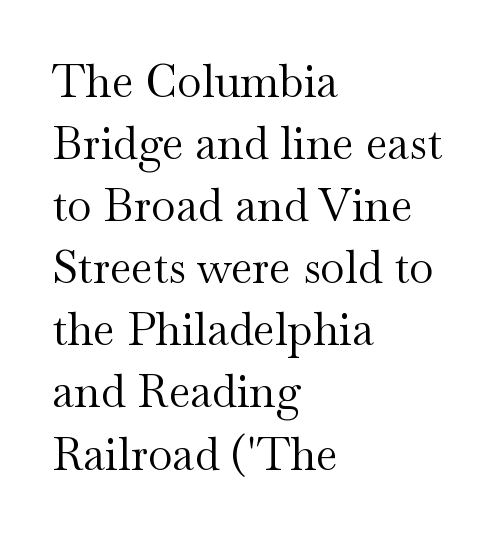
{"serif": "yes", "italic": "no", "bold": "no", "weight": "regular", "width": "wide", "stroke_contrast": "medium", "x_height": "small", "monospaced": "no", "underline": "no", "align": "left", "line_spacing": "normal", "line_spacing_ratio": 1.38, "letter_spacing": "normal", "letter_spacing_em": 0.0, "glyph_px": 45}
